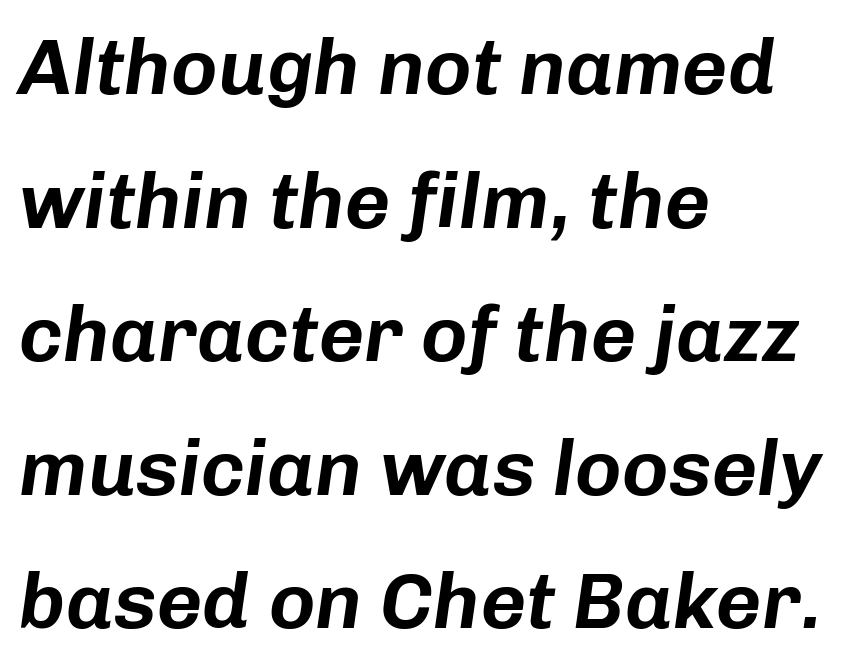
{"italic": "yes", "lean": "right", "slant_degrees": 8, "width": "normal", "stroke_contrast": "low", "x_height": "medium", "monospaced": "no", "underline": "no", "align": "left", "line_spacing": "normal", "line_spacing_ratio": 1.69, "letter_spacing": "normal", "letter_spacing_em": 0.0, "glyph_px": 79}
